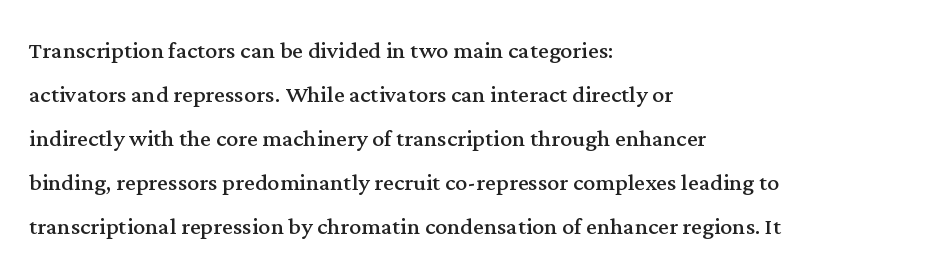
Q: Is the text bold? A: No.
Q: Is the text italic (slanted)? A: No, it is upright.
Q: Is the typeface a serif or a sans-serif typeface? A: Serif.
Q: Is the text underlined? A: No.
Q: How is the paragraph aligned? A: Left-aligned.
Q: Is the spacing between letters normal or unusually wide? A: Normal.
Q: Is the spacing between lines tight, normal or loose? A: Normal.
Q: Width (condensed, normal, or wide)? A: Normal.
Q: Stroke contrast? A: Medium.
Q: x-height? A: Medium.
Q: Monospaced? A: No.
